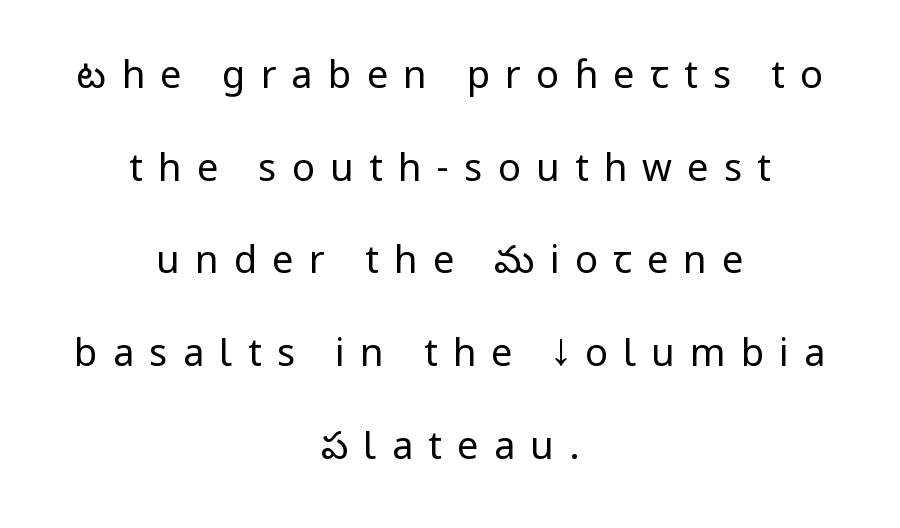
Just letters on the line, the space beneath them empty. Unbolded letterforms with no extra heft. Tracking value appears strongly positive — letters spread wide. When letters stand straight like this, we call the style roman or upright. A typesetter would label this face a sans.
